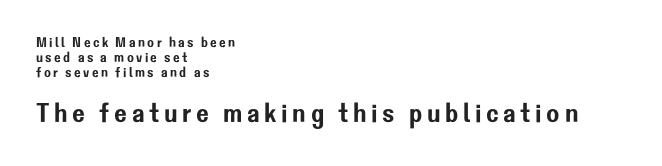
Q: Is the text italic (slanted)? A: No, it is upright.
Q: Is the text underlined? A: No.
Q: How is the paragraph aligned? A: Left-aligned.
Q: Is the spacing between lines tight, normal or loose? A: Tight.
Q: Which block of text is set in a larger size, the first (top) or the second (bottom)? A: The second (bottom) one.
